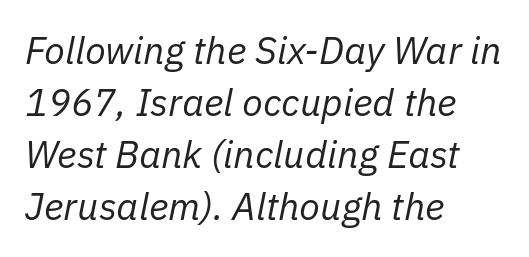
{"italic": "yes", "lean": "right", "slant_degrees": 11, "bold": "no", "weight": "regular", "width": "normal", "stroke_contrast": "low", "x_height": "medium", "monospaced": "no", "underline": "no", "align": "left", "line_spacing": "normal", "line_spacing_ratio": 1.37, "letter_spacing": "normal", "letter_spacing_em": 0.0, "glyph_px": 38}
